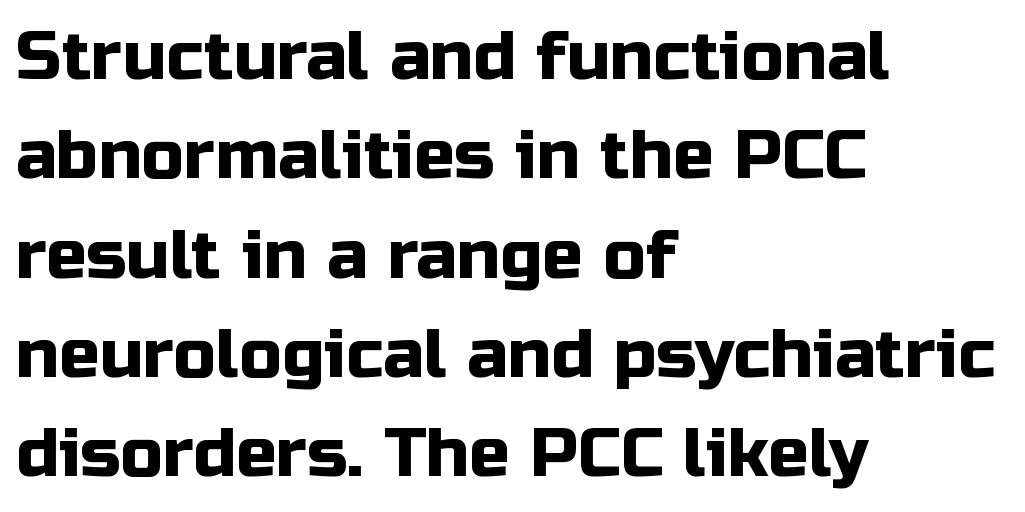
{"serif": "no", "italic": "no", "width": "normal", "stroke_contrast": "low", "x_height": "medium", "monospaced": "no", "underline": "no", "align": "left", "line_spacing": "normal", "line_spacing_ratio": 1.46, "letter_spacing": "normal", "letter_spacing_em": 0.0, "glyph_px": 68}
